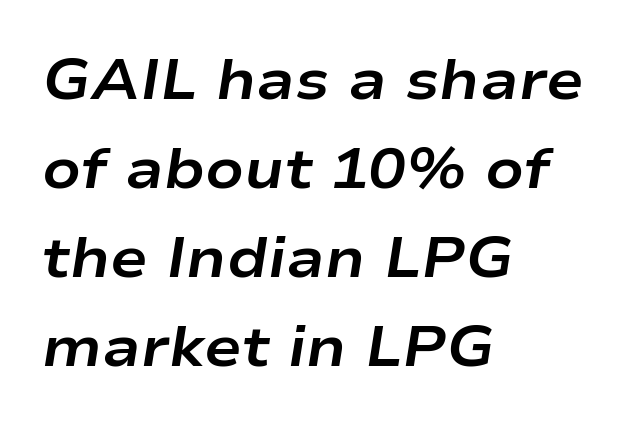
{"italic": "yes", "lean": "right", "slant_degrees": 9, "bold": "yes", "weight": "bold", "width": "wide", "stroke_contrast": "low", "x_height": "medium", "monospaced": "no", "underline": "no", "align": "left", "line_spacing": "normal", "line_spacing_ratio": 1.59, "letter_spacing": "normal", "letter_spacing_em": 0.0, "glyph_px": 56}
